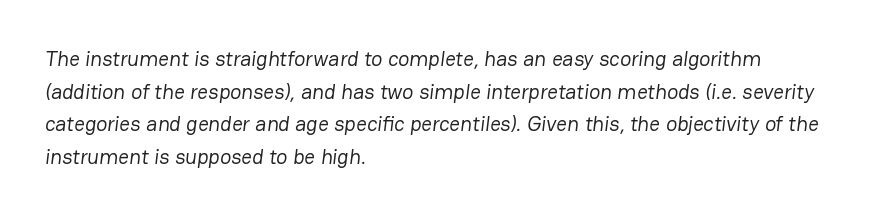
Q: Is the text bold? A: No.
Q: Is the text underlined? A: No.
Q: How is the paragraph aligned? A: Left-aligned.
Q: Is the spacing between letters normal or unusually wide? A: Normal.
Q: Is the spacing between lines tight, normal or loose? A: Normal.
